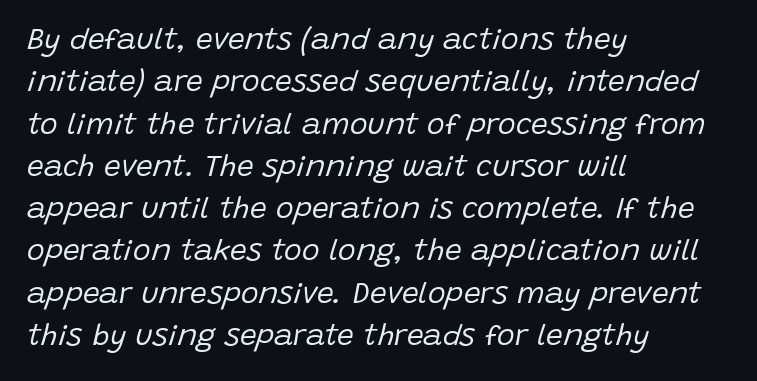
{"italic": "yes", "lean": "right", "slant_degrees": 15, "bold": "no", "weight": "regular", "width": "normal", "stroke_contrast": "low", "x_height": "large", "monospaced": "no", "underline": "no", "align": "left", "line_spacing": "normal", "line_spacing_ratio": 1.41, "letter_spacing": "normal", "letter_spacing_em": 0.0, "glyph_px": 30}
